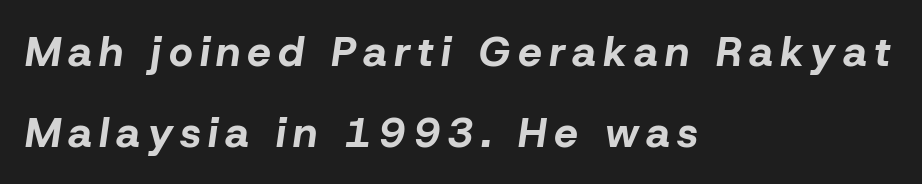
Q: Is the text bold? A: Yes.
Q: Is the text italic (slanted)? A: Yes, it leans right by about 8 degrees.
Q: Is the text underlined? A: No.
Q: How is the paragraph aligned? A: Left-aligned.
Q: Is the spacing between lines tight, normal or loose? A: Loose.
Q: Width (condensed, normal, or wide)? A: Normal.
Q: Stroke contrast? A: Low.
Q: x-height? A: Medium.
Q: Monospaced? A: No.
